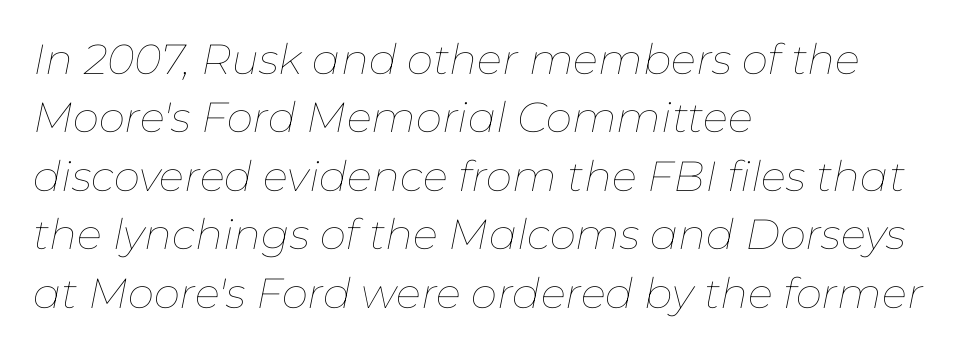
The image shows 42 px thin type, italic (leaning right); set left-aligned, normal line spacing (1.39x), normal letter spacing, not underlined; low stroke contrast and a medium x-height.
